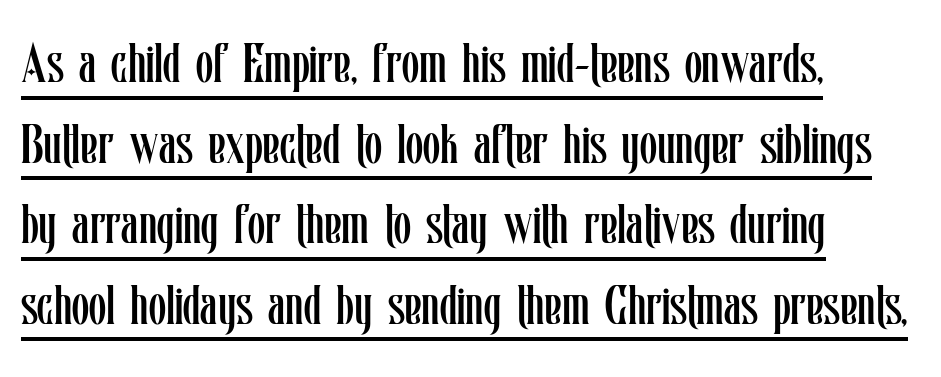
The image shows 56 px regular-weight, condensed type, upright; set left-aligned, normal line spacing (1.44x), normal letter spacing, underlined; low stroke contrast and a medium x-height.
